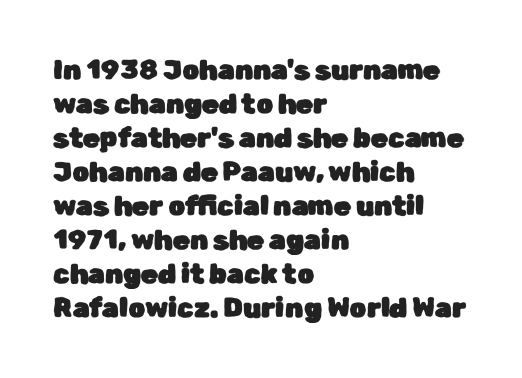
{"italic": "no", "underline": "no", "align": "left", "line_spacing": "normal", "line_spacing_ratio": 1.26, "letter_spacing": "normal", "letter_spacing_em": 0.0, "glyph_px": 27}
